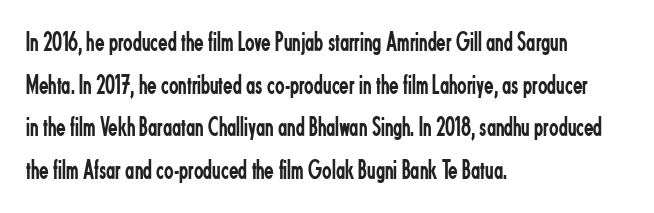
The image shows 28 px regular-weight, condensed sans-serif type, upright; set left-aligned, normal line spacing (1.52x), normal letter spacing, not underlined; low stroke contrast and a small x-height.
